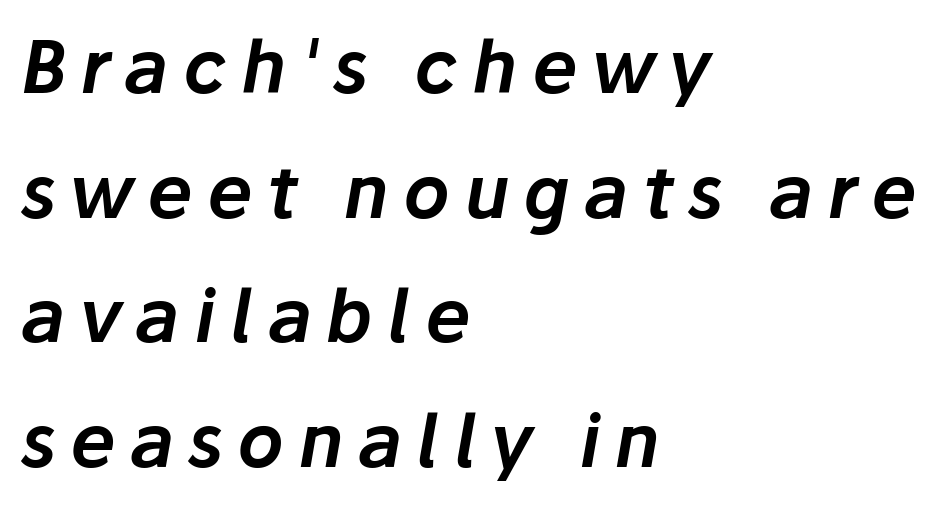
Q: Is the text italic (slanted)? A: Yes, it leans right by about 10 degrees.
Q: Is the text underlined? A: No.
Q: How is the paragraph aligned? A: Left-aligned.
Q: Is the spacing between letters normal or unusually wide? A: Unusually wide.
Q: Width (condensed, normal, or wide)? A: Normal.
Q: Stroke contrast? A: Low.
Q: x-height? A: Medium.
Q: Monospaced? A: No.
